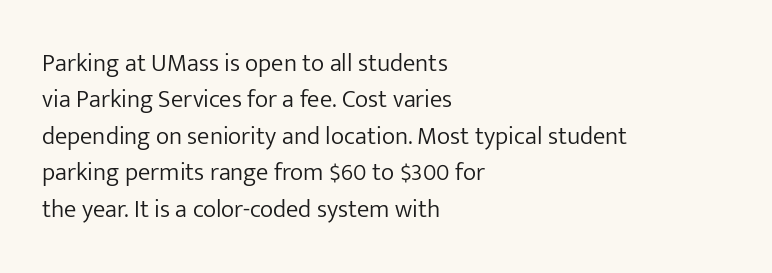
Q: Is the text bold? A: No.
Q: Is the text italic (slanted)? A: No, it is upright.
Q: Is the text underlined? A: No.
Q: How is the paragraph aligned? A: Left-aligned.
Q: Is the spacing between letters normal or unusually wide? A: Normal.
Q: Is the spacing between lines tight, normal or loose? A: Normal.
